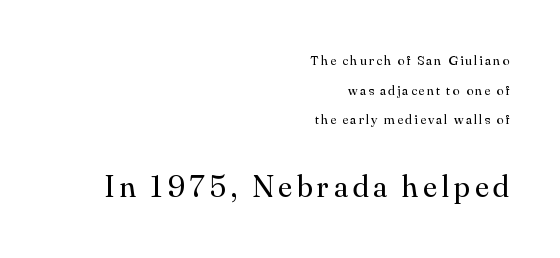
The image shows 32 px regular-weight serif type, upright; set right-aligned, loose line spacing (2.11x), not underlined; the second (bottom) block is 2.29x larger; medium stroke contrast and a small x-height.
